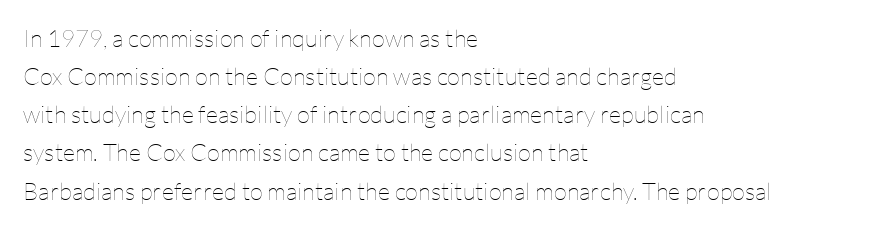
Q: Is the text bold? A: No.
Q: Is the text italic (slanted)? A: No, it is upright.
Q: Is the text underlined? A: No.
Q: How is the paragraph aligned? A: Left-aligned.
Q: Is the spacing between letters normal or unusually wide? A: Normal.
Q: Is the spacing between lines tight, normal or loose? A: Normal.
